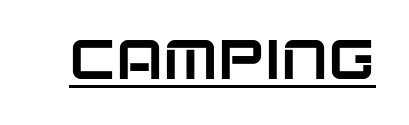
{"serif": "no", "italic": "no", "width": "normal", "stroke_contrast": "low", "x_height": "large", "monospaced": "no", "underline": "yes", "letter_spacing": "normal", "letter_spacing_em": 0.0, "glyph_px": 56}
